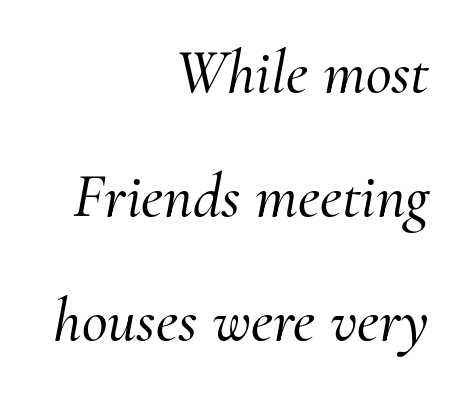
Q: Is the text italic (slanted)? A: Yes, it leans right by about 10 degrees.
Q: Is the typeface a serif or a sans-serif typeface? A: Serif.
Q: Is the text underlined? A: No.
Q: How is the paragraph aligned? A: Right-aligned.
Q: Is the spacing between letters normal or unusually wide? A: Normal.
Q: Is the spacing between lines tight, normal or loose? A: Loose.
Q: Width (condensed, normal, or wide)? A: Normal.
Q: Stroke contrast? A: Medium.
Q: x-height? A: Small.
Q: Monospaced? A: No.
